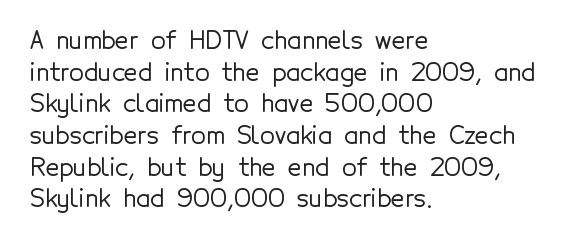
Q: Is the text italic (slanted)? A: No, it is upright.
Q: Is the text underlined? A: No.
Q: How is the paragraph aligned? A: Left-aligned.
Q: Is the spacing between letters normal or unusually wide? A: Normal.
Q: Is the spacing between lines tight, normal or loose? A: Normal.
